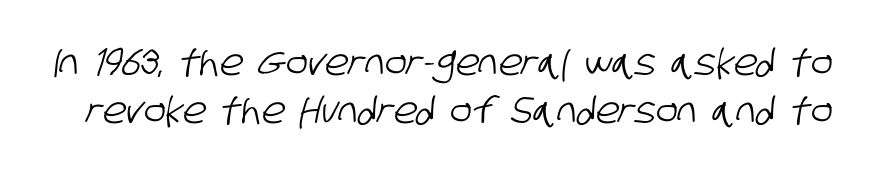
Q: Is the typeface a serif or a sans-serif typeface? A: Sans-serif.
Q: Is the text underlined? A: No.
Q: Is the spacing between letters normal or unusually wide? A: Normal.
Q: Is the spacing between lines tight, normal or loose? A: Normal.
Q: Width (condensed, normal, or wide)? A: Condensed.
Q: Stroke contrast? A: Low.
Q: x-height? A: Large.
Q: Monospaced? A: No.
